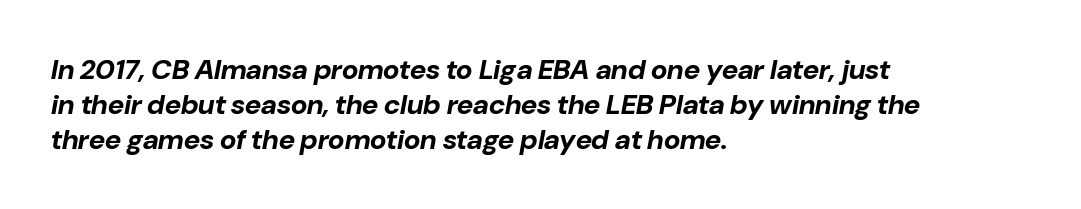
{"italic": "yes", "lean": "right", "slant_degrees": 10, "bold": "yes", "weight": "bold", "width": "normal", "stroke_contrast": "low", "x_height": "medium", "monospaced": "no", "underline": "no", "align": "left", "line_spacing": "normal", "line_spacing_ratio": 1.25, "letter_spacing": "normal", "letter_spacing_em": 0.0, "glyph_px": 28}
